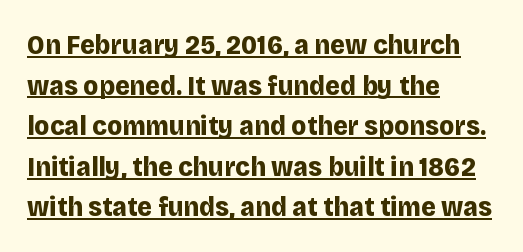
Look at the bottom of the vertical strokes: they stop flat, with no serifs. This is heavy type, rendered in bold. Where is the straight margin? On the left. Each letter keeps its own natural width here, so spacing adapts to shape.
